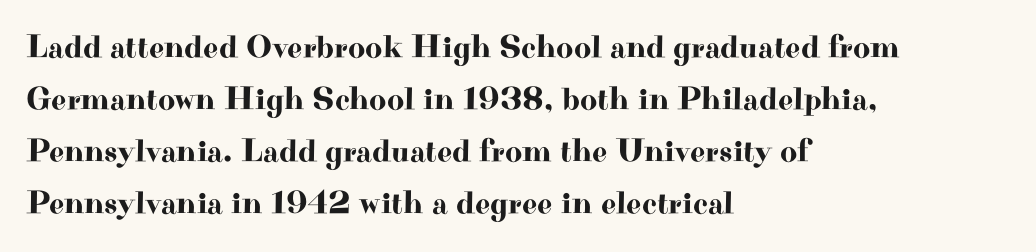
Q: Is the text italic (slanted)? A: No, it is upright.
Q: Is the typeface a serif or a sans-serif typeface? A: Serif.
Q: Is the text underlined? A: No.
Q: How is the paragraph aligned? A: Left-aligned.
Q: Is the spacing between letters normal or unusually wide? A: Normal.
Q: Is the spacing between lines tight, normal or loose? A: Normal.
Q: Width (condensed, normal, or wide)? A: Wide.
Q: Stroke contrast? A: High.
Q: x-height? A: Small.
Q: Monospaced? A: No.
